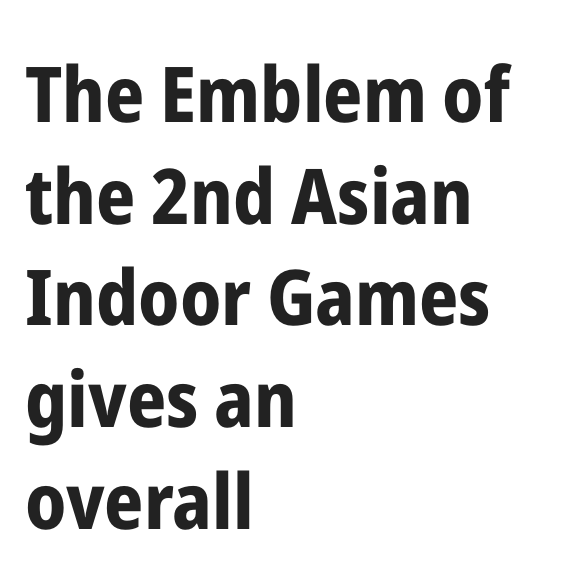
Descenders are the only things crossing below the line. Leading: standard. Heft: maximum for text — a bold. Does the copy run flush right? No — it runs flush left. Proportional: the letters do not fall into vertical columns. Quick note: not italic, upright.
